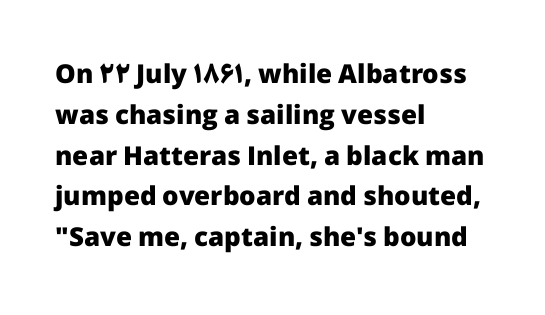
A dark, heavy texture on the line: the type is bold. Characters follow at the spacing the type designer built in. The designer left line spacing at the default. Unmarked baselines from the first word to the last. Posture: vertical.
